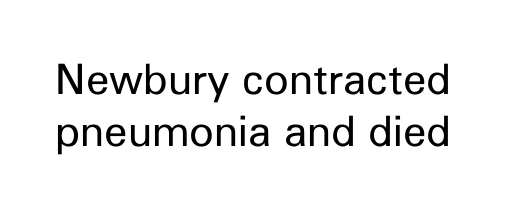
Is the type heavy? It reads as light-to-regular instead. Look at the tracking — it's just the regular setting, nothing added. Looks like regular typesetting: each glyph gets only the width it needs. A typesetter would mark this as roman, not italic.
